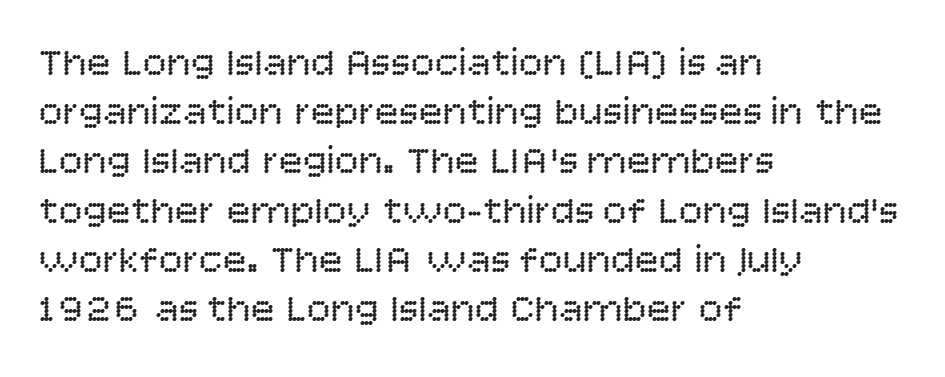
The image shows 40 px regular-weight sans-serif type, upright; set left-aligned, line spacing 1.23x, normal letter spacing, not underlined; low stroke contrast and a large x-height.
